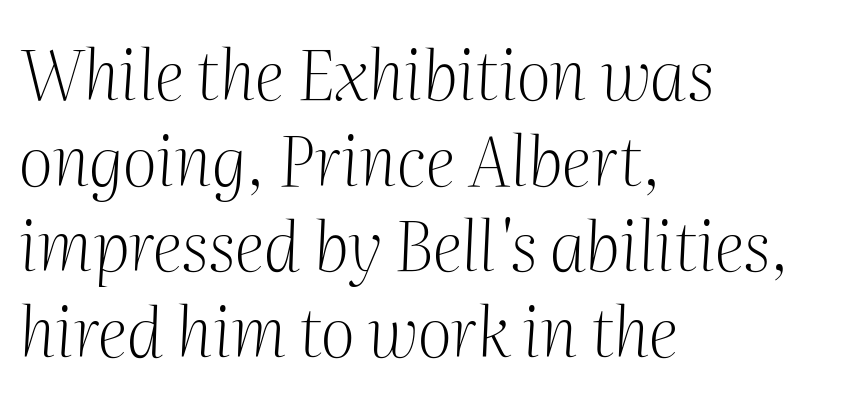
The image shows 68 px light serif type, italic (leaning right); set left-aligned, normal line spacing (1.26x), normal letter spacing, not underlined; medium stroke contrast and a medium x-height.
